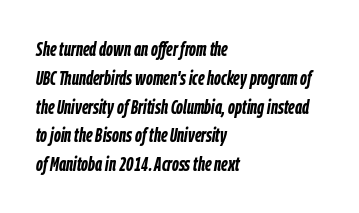
Does extra space separate the letters? No, they use regular spacing. Left-aligned paragraph, ragged on the right. The specimen omits any rule beneath the text block's lines. The specimen reads as italic at a glance. How heavy is the stroke? Heavy — this is a bold. These lines sit exactly where default settings would place them.
